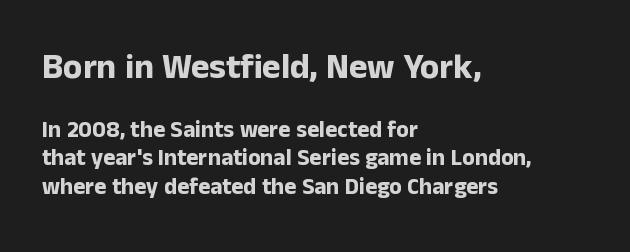
Q: Is the text bold? A: Yes.
Q: Is the text italic (slanted)? A: No, it is upright.
Q: Is the typeface a serif or a sans-serif typeface? A: Sans-serif.
Q: Is the text underlined? A: No.
Q: How is the paragraph aligned? A: Left-aligned.
Q: Is the spacing between letters normal or unusually wide? A: Normal.
Q: Which block of text is set in a larger size, the first (top) or the second (bottom)? A: The first (top) one.
Q: Width (condensed, normal, or wide)? A: Normal.
Q: Stroke contrast? A: Low.
Q: x-height? A: Medium.
Q: Monospaced? A: No.
